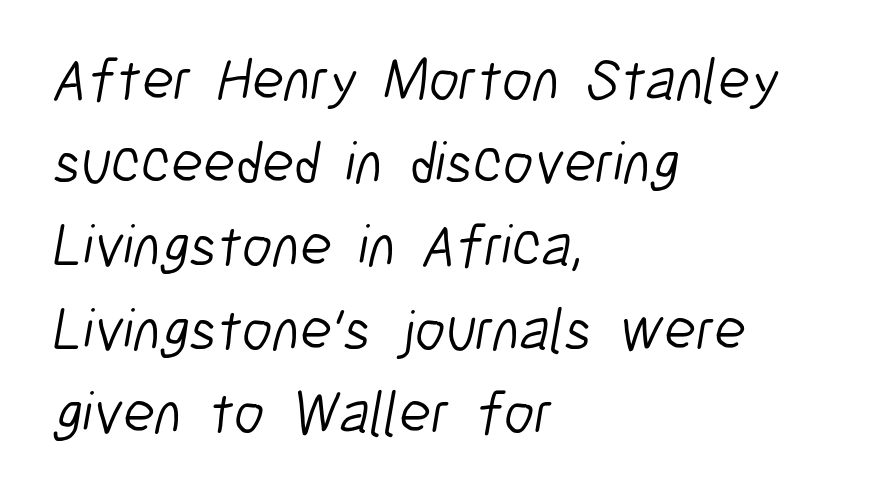
Q: Is the text bold? A: No.
Q: Is the typeface a serif or a sans-serif typeface? A: Sans-serif.
Q: Is the text underlined? A: No.
Q: How is the paragraph aligned? A: Left-aligned.
Q: Is the spacing between letters normal or unusually wide? A: Normal.
Q: Is the spacing between lines tight, normal or loose? A: Normal.
Q: Width (condensed, normal, or wide)? A: Condensed.
Q: Stroke contrast? A: Low.
Q: x-height? A: Medium.
Q: Monospaced? A: No.
